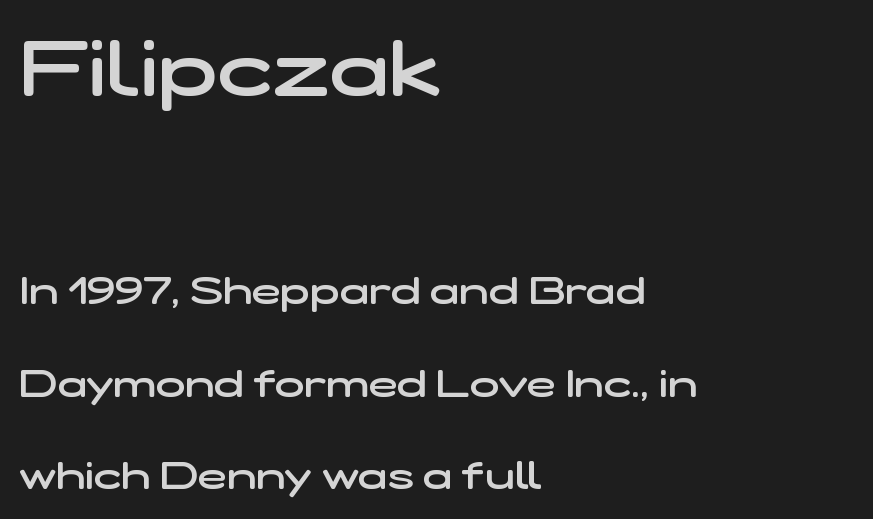
{"serif": "no", "bold": "semi", "weight": "semibold", "width": "wide", "stroke_contrast": "low", "x_height": "medium", "monospaced": "no", "underline": "no", "align": "left", "line_spacing": "loose", "line_spacing_ratio": 2.37, "letter_spacing": "normal", "letter_spacing_em": 0.0, "larger_block": "first", "size_ratio": 2.0, "glyph_px": 78}
